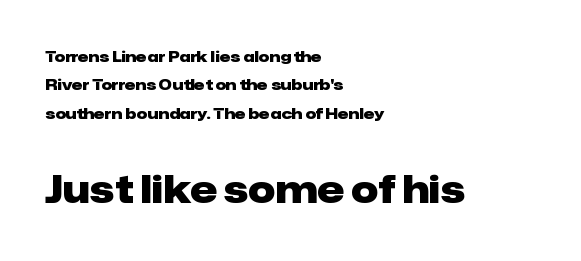
{"serif": "no", "italic": "no", "bold": "yes", "weight": "heavy", "width": "normal", "stroke_contrast": "low", "x_height": "medium", "monospaced": "no", "underline": "no", "align": "left", "line_spacing": "loose", "line_spacing_ratio": 1.9, "letter_spacing": "normal", "letter_spacing_em": 0.0, "larger_block": "second", "size_ratio": 2.53, "glyph_px": 38}
